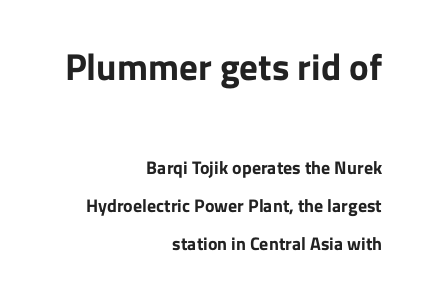
The image shows 37 px bold sans-serif type, upright; set right-aligned, loose line spacing (2.1x), normal letter spacing, not underlined; the first (top) block is 2.06x larger; low stroke contrast and a medium x-height.
